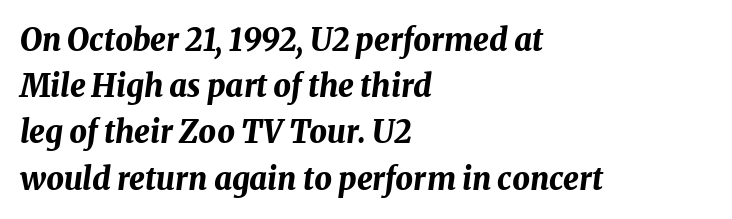
The image shows 31 px bold type, italic (leaning right); set left-aligned, normal line spacing (1.49x), normal letter spacing, not underlined; medium stroke contrast and a medium x-height.
